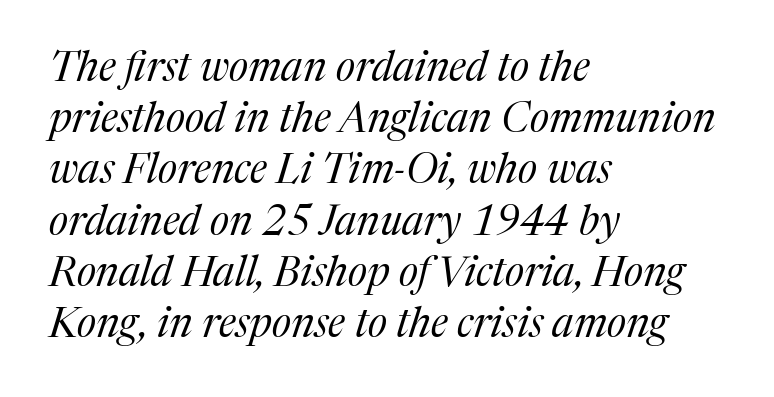
Successive baselines arrive at the customary interval. Notice how the stems are inclined rather than vertical — that's the hallmark of italics. The zone under the glyphs is completely vacant. The characters are drawn with everyday or finer stroke widths.
